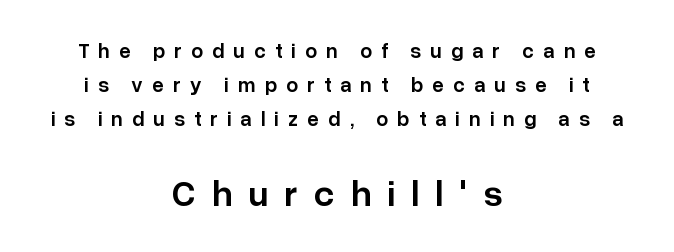
{"serif": "no", "italic": "no", "bold": "semi", "weight": "semibold", "width": "normal", "stroke_contrast": "low", "x_height": "medium", "monospaced": "no", "underline": "no", "align": "center", "line_spacing": "normal", "line_spacing_ratio": 1.62, "letter_spacing": "wide", "letter_spacing_em": 0.43, "larger_block": "second", "size_ratio": 1.76, "glyph_px": 37}
